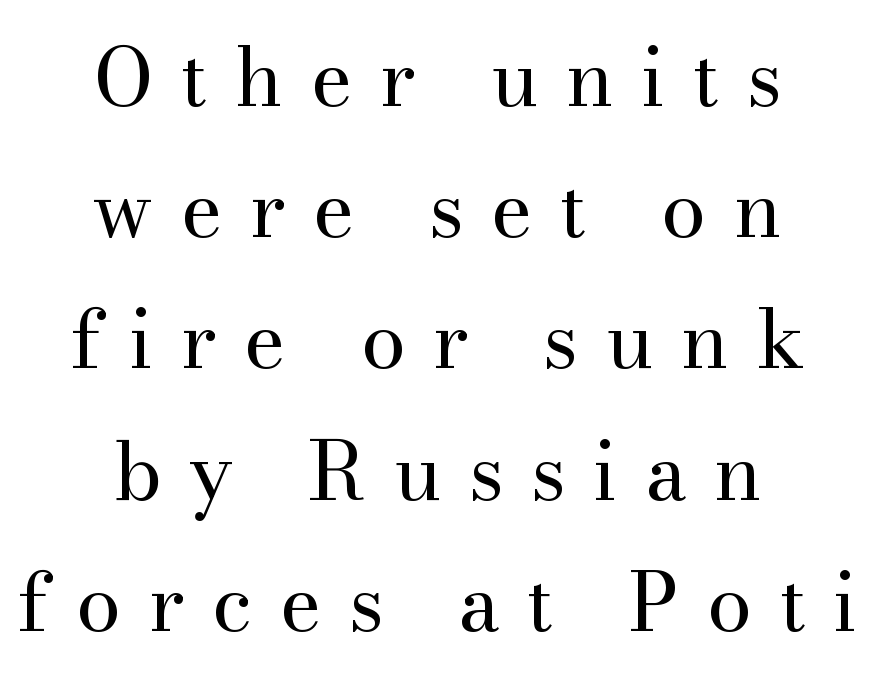
{"serif": "yes", "italic": "no", "bold": "no", "weight": "regular", "width": "normal", "stroke_contrast": "medium", "x_height": "small", "monospaced": "no", "underline": "no", "align": "center", "line_spacing": "normal", "line_spacing_ratio": 1.64, "letter_spacing": "wide", "letter_spacing_em": 0.34, "glyph_px": 80}
